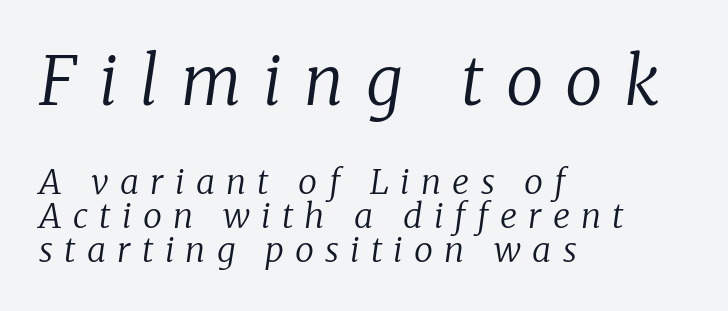
Q: Is the text bold? A: No.
Q: Is the text italic (slanted)? A: Yes, it leans right by about 8 degrees.
Q: Is the typeface a serif or a sans-serif typeface? A: Serif.
Q: Is the text underlined? A: No.
Q: How is the paragraph aligned? A: Left-aligned.
Q: Is the spacing between letters normal or unusually wide? A: Unusually wide.
Q: Is the spacing between lines tight, normal or loose? A: Tight.
Q: Which block of text is set in a larger size, the first (top) or the second (bottom)? A: The first (top) one.
Q: Width (condensed, normal, or wide)? A: Normal.
Q: Stroke contrast? A: Low.
Q: x-height? A: Medium.
Q: Monospaced? A: No.
